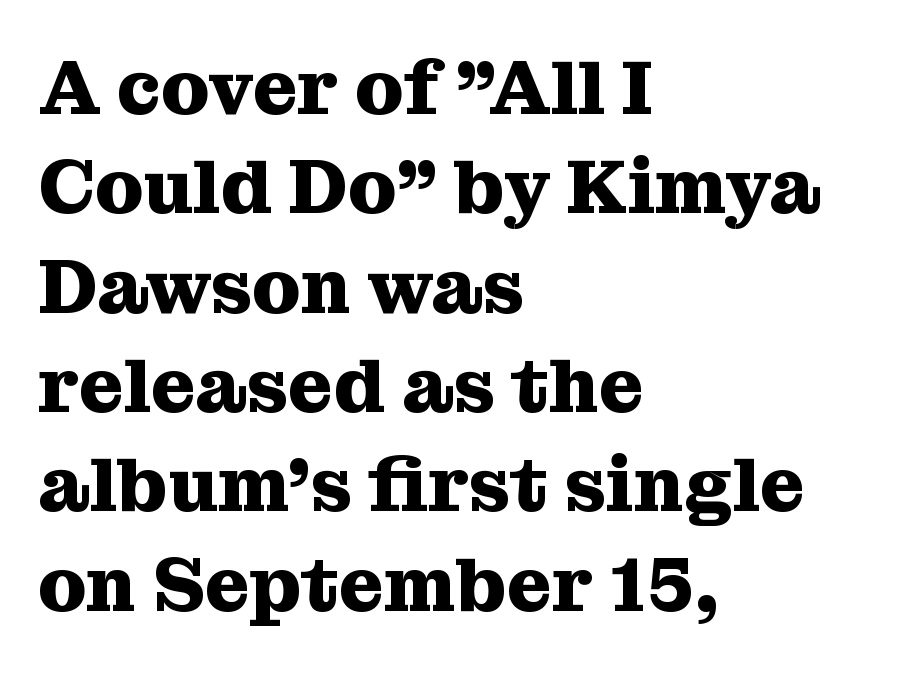
{"serif": "yes", "italic": "no", "bold": "yes", "weight": "heavy", "width": "normal", "stroke_contrast": "medium", "x_height": "medium", "monospaced": "no", "underline": "no", "align": "left", "line_spacing": "normal", "line_spacing_ratio": 1.29, "letter_spacing": "normal", "letter_spacing_em": 0.0, "glyph_px": 77}
